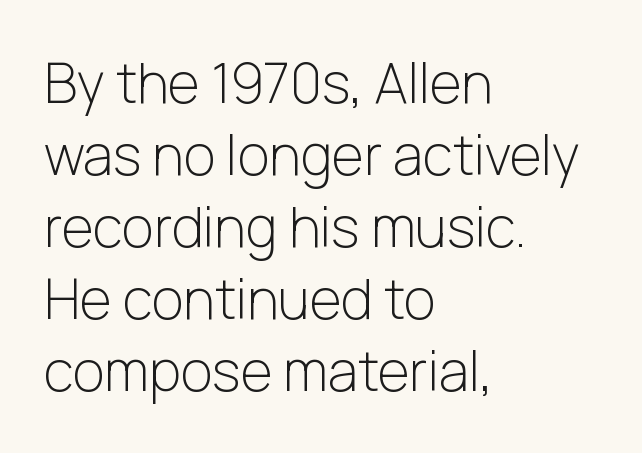
{"serif": "no", "italic": "no", "bold": "no", "weight": "light", "width": "normal", "stroke_contrast": "low", "x_height": "medium", "monospaced": "no", "underline": "no", "align": "left", "line_spacing": "normal", "line_spacing_ratio": 1.31, "letter_spacing": "normal", "letter_spacing_em": 0.0, "glyph_px": 55}
